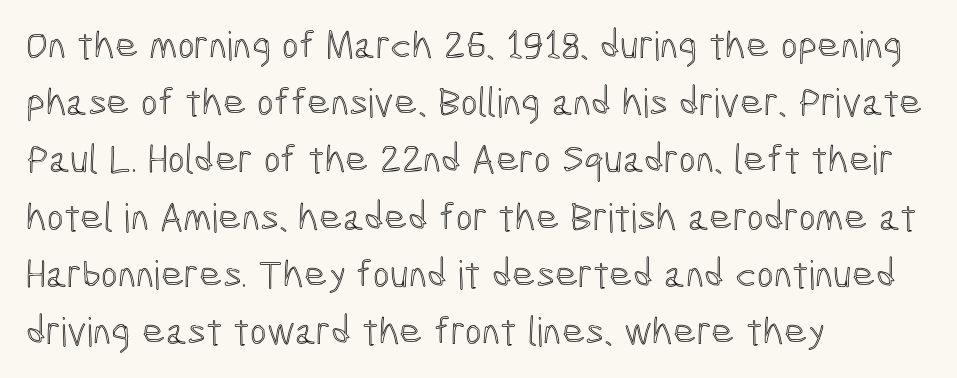
The image shows 40 px condensed type, upright; set left-aligned, normal line spacing (1.43x), normal letter spacing, not underlined; a medium x-height.
